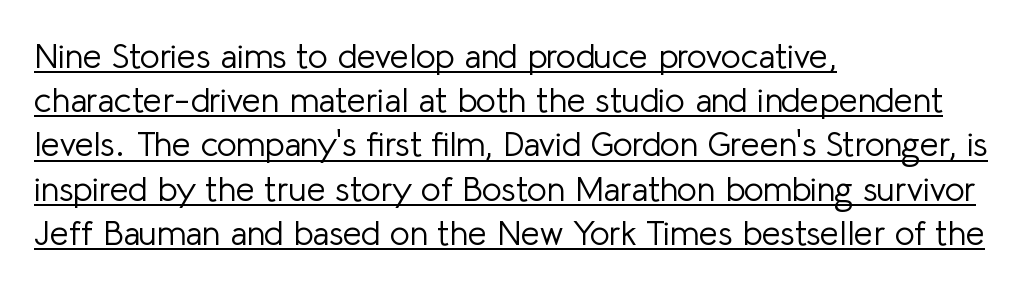
{"serif": "no", "italic": "no", "bold": "no", "weight": "light", "width": "normal", "stroke_contrast": "low", "x_height": "medium", "monospaced": "no", "underline": "yes", "align": "left", "line_spacing": "normal", "line_spacing_ratio": 1.3, "letter_spacing": "normal", "letter_spacing_em": 0.0, "glyph_px": 34}
